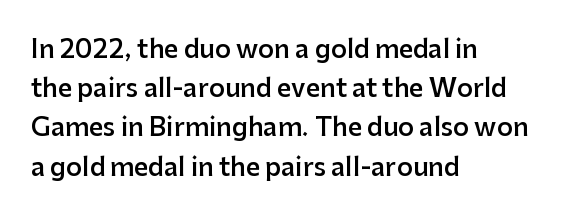
The image shows 25 px text type, upright; set left-aligned, normal line spacing (1.57x), normal letter spacing, not underlined.
